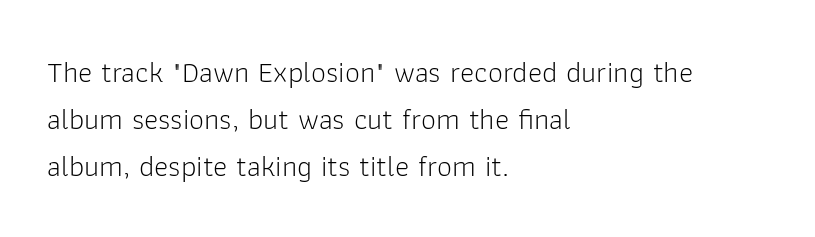
No italicization has been applied; the sample stays upright. Typographically, this falls in the sans-serif category. Plain, unruled lines of type. No heavy texture on the line: the type isn't bold.
